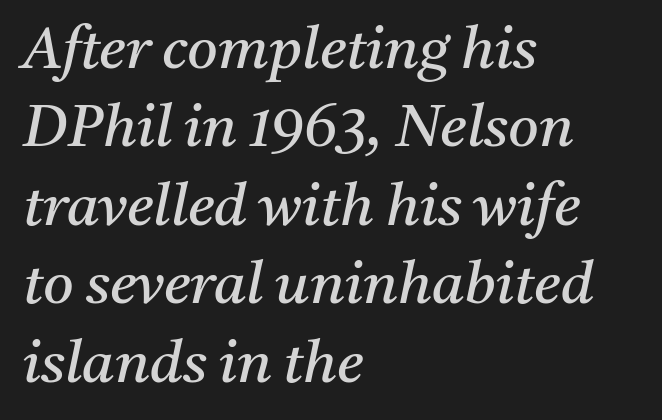
The image shows 59 px regular-weight serif type, italic (leaning right); set left-aligned, normal line spacing (1.33x), normal letter spacing, not underlined; medium stroke contrast and a medium x-height.
